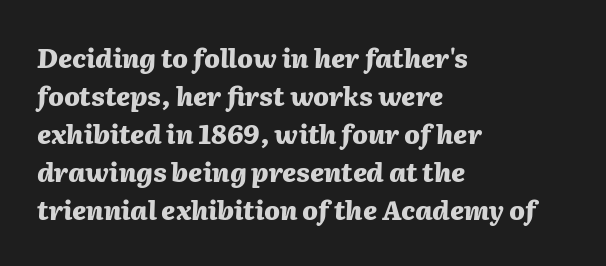
{"italic": "yes", "lean": "right", "slant_degrees": 2, "bold": "yes", "underline": "no", "align": "left", "line_spacing": "normal", "line_spacing_ratio": 1.46, "letter_spacing": "normal", "letter_spacing_em": 0.0, "glyph_px": 26}
